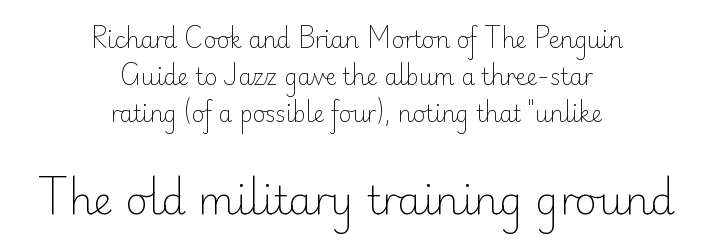
{"serif": "no", "italic": "no", "bold": "no", "weight": "light", "width": "normal", "stroke_contrast": "low", "x_height": "small", "monospaced": "no", "underline": "no", "align": "center", "line_spacing": "normal", "line_spacing_ratio": 1.68, "letter_spacing": "normal", "letter_spacing_em": 0.0, "larger_block": "second", "size_ratio": 1.77, "glyph_px": 39}
